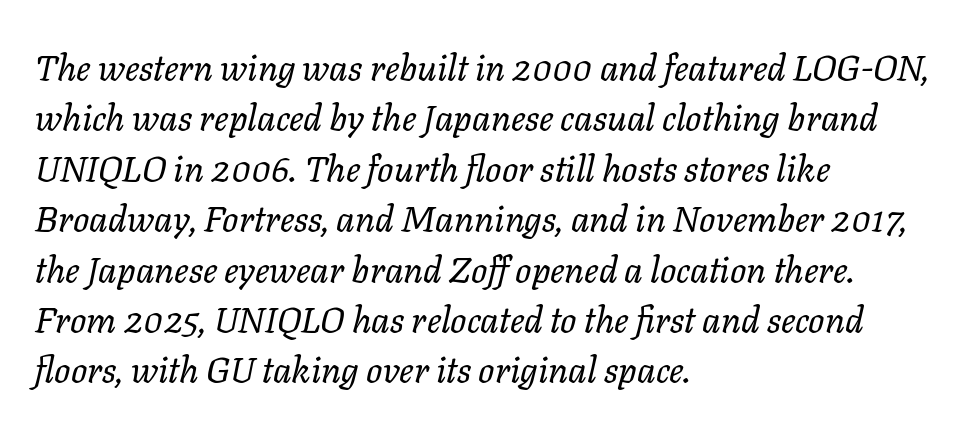
{"italic": "yes", "lean": "right", "slant_degrees": 11, "bold": "no", "weight": "regular", "width": "normal", "stroke_contrast": "low", "x_height": "medium", "monospaced": "no", "underline": "no", "align": "left", "line_spacing": "normal", "line_spacing_ratio": 1.4, "letter_spacing": "normal", "letter_spacing_em": 0.0, "glyph_px": 36}
